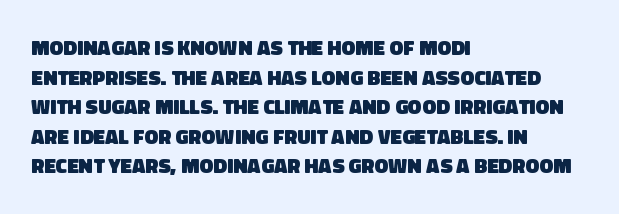
The image shows 21 px bold type; set left-aligned, normal line spacing (1.41x), normal letter spacing, not underlined.
